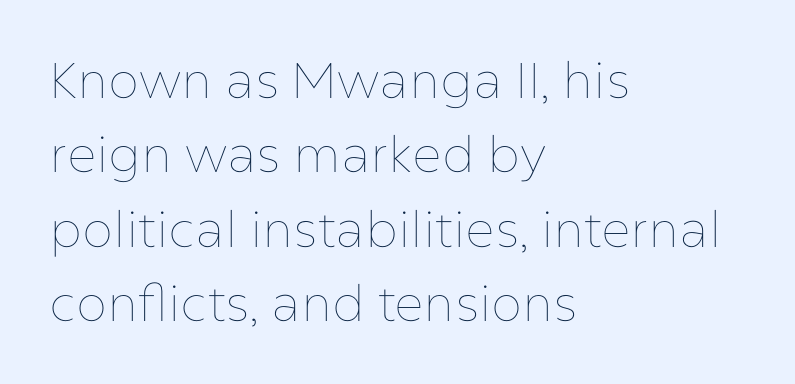
The image shows 50 px thin type, upright; set left-aligned, normal line spacing (1.49x), normal letter spacing, not underlined; low stroke contrast and a medium x-height.
